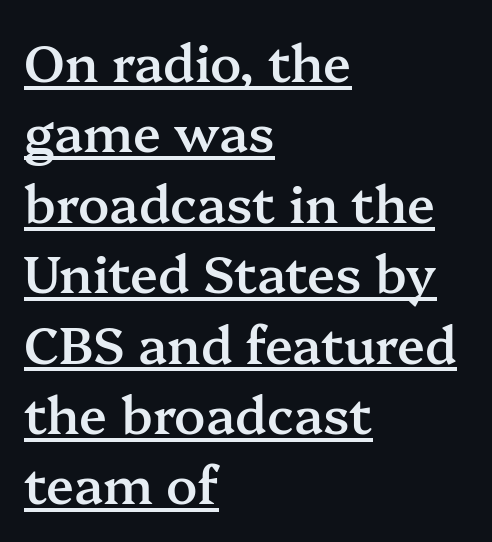
{"serif": "yes", "italic": "no", "bold": "semi", "weight": "semibold", "width": "normal", "stroke_contrast": "medium", "x_height": "medium", "monospaced": "no", "underline": "yes", "align": "left", "line_spacing": "normal", "line_spacing_ratio": 1.38, "letter_spacing": "normal", "letter_spacing_em": 0.0, "glyph_px": 51}
